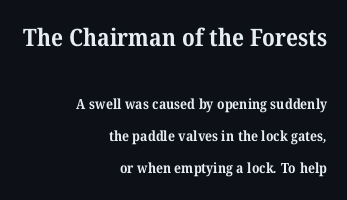
The image shows 24 px bold type; set right-aligned, loose line spacing (2.28x), normal letter spacing, not underlined; the first (top) block is 1.71x larger.
